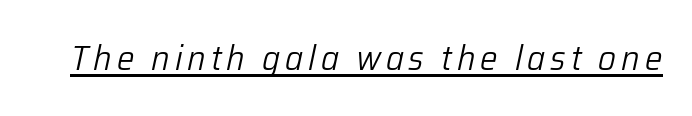
{"italic": "yes", "lean": "right", "slant_degrees": 12, "bold": "no", "weight": "light", "width": "normal", "stroke_contrast": "low", "x_height": "medium", "monospaced": "no", "underline": "yes", "glyph_px": 35}
